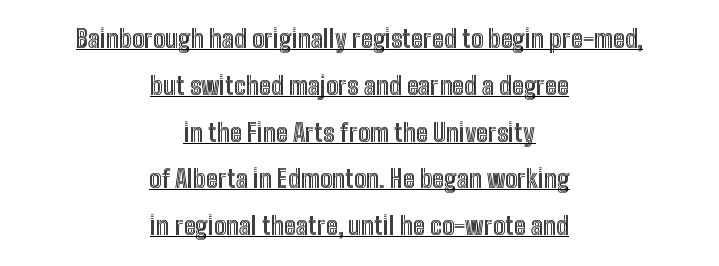
The image shows 24 px text type, upright; set centered, loose line spacing (1.95x), normal letter spacing, underlined.
